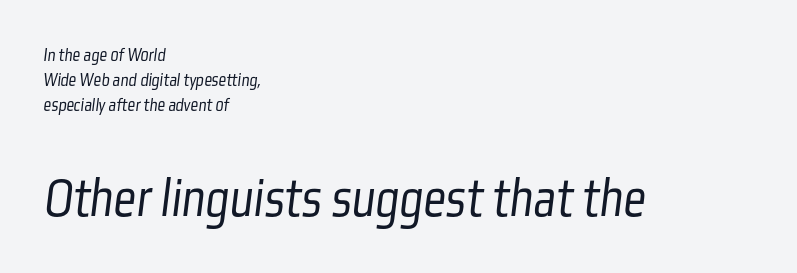
The image shows 56 px light, condensed sans-serif type; set left-aligned, normal line spacing (1.32x), normal letter spacing, not underlined; the second (bottom) block is 2.95x larger; low stroke contrast and a medium x-height.
